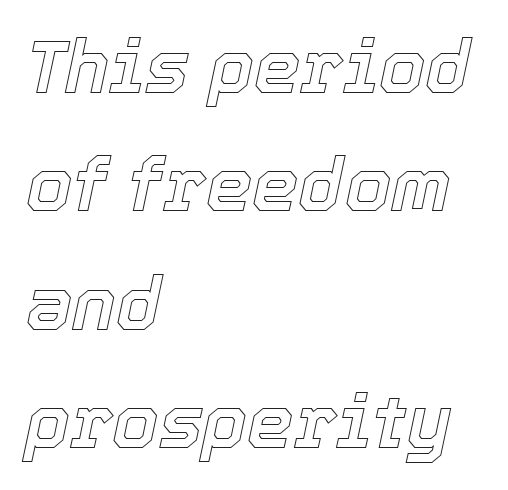
Q: Is the text italic (slanted)? A: Yes, it leans right by about 12 degrees.
Q: Is the text underlined? A: No.
Q: How is the paragraph aligned? A: Left-aligned.
Q: Is the spacing between letters normal or unusually wide? A: Normal.
Q: Is the spacing between lines tight, normal or loose? A: Normal.
Q: Width (condensed, normal, or wide)? A: Normal.
Q: x-height? A: Medium.
Q: Monospaced? A: No.
